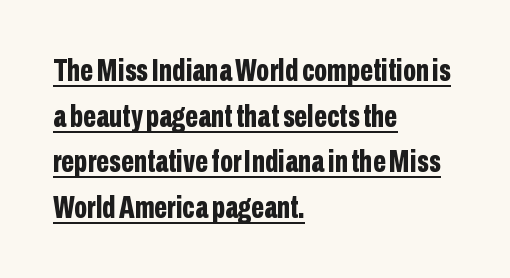
The typography opts for an upright posture over an oblique one. The typesetter has applied underlining to the passage shown. Leftover space on each line is placed entirely after the last word. Compared with typical paragraphs, the rows here are spaced about the same. Here the glyphs are tracked normally, forming tight word shapes. Nope, no serifs anywhere on these letters.
